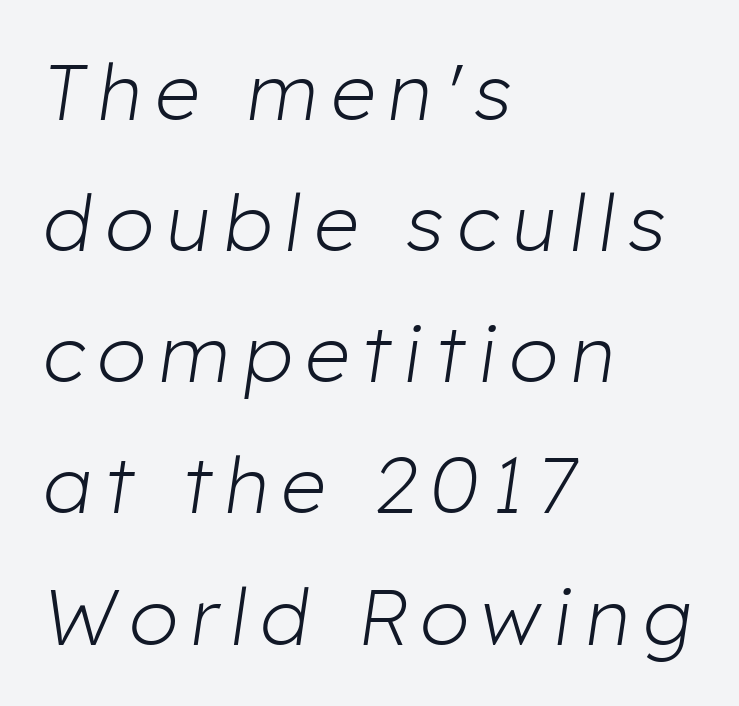
{"italic": "yes", "lean": "right", "slant_degrees": 8, "bold": "no", "weight": "light", "width": "normal", "stroke_contrast": "low", "x_height": "medium", "monospaced": "no", "underline": "no", "align": "left", "line_spacing": "normal", "line_spacing_ratio": 1.66, "glyph_px": 79}
